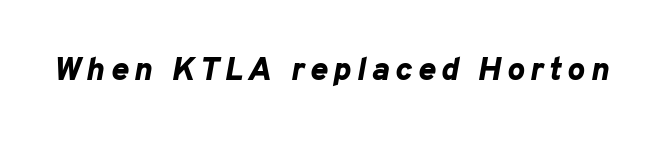
The image shows 33 px bold type, italic (leaning right); set not underlined; low stroke contrast and a medium x-height.
